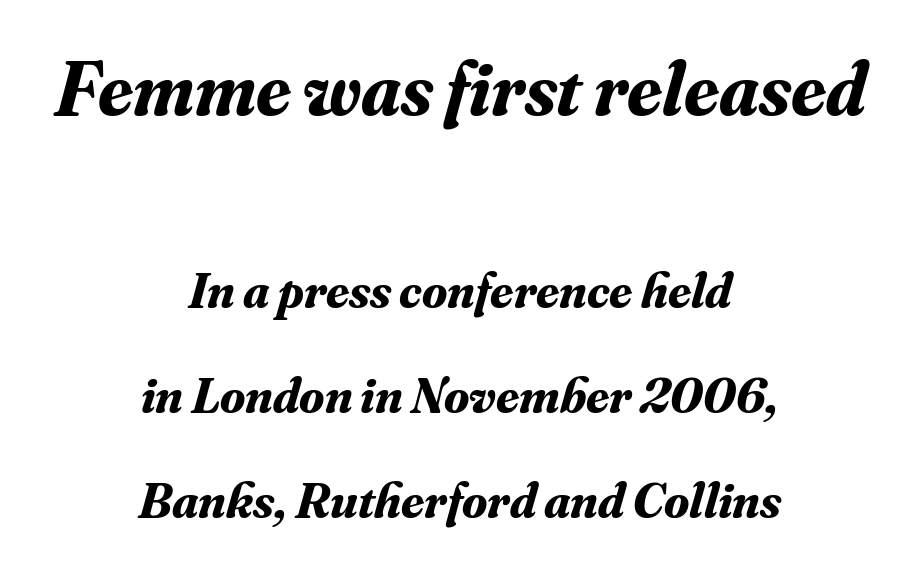
Students, observe: this is what heavily led, spacious text looks like. These words are printed bold, with thick strokes throughout. Here the glyphs are tracked normally, forming tight word shapes. The passage shown begins with its larger block and ends with its smaller one. These lines stack symmetrically, like a column narrowing and widening about its center. Yep, that's italic — everything's leaning.
